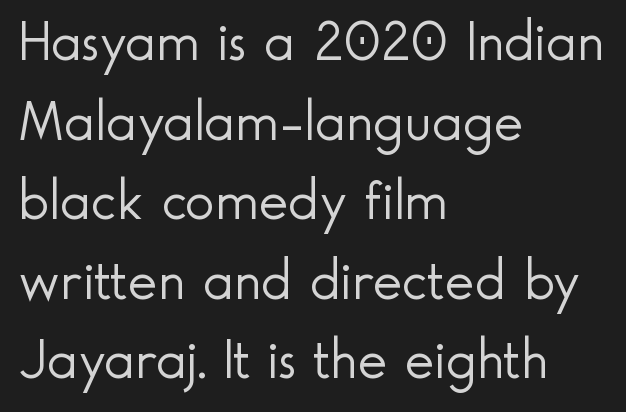
Q: Is the text bold? A: No.
Q: Is the text italic (slanted)? A: No, it is upright.
Q: Is the typeface a serif or a sans-serif typeface? A: Sans-serif.
Q: Is the text underlined? A: No.
Q: How is the paragraph aligned? A: Left-aligned.
Q: Is the spacing between letters normal or unusually wide? A: Normal.
Q: Is the spacing between lines tight, normal or loose? A: Normal.
Q: Width (condensed, normal, or wide)? A: Normal.
Q: x-height? A: Small.
Q: Monospaced? A: No.
